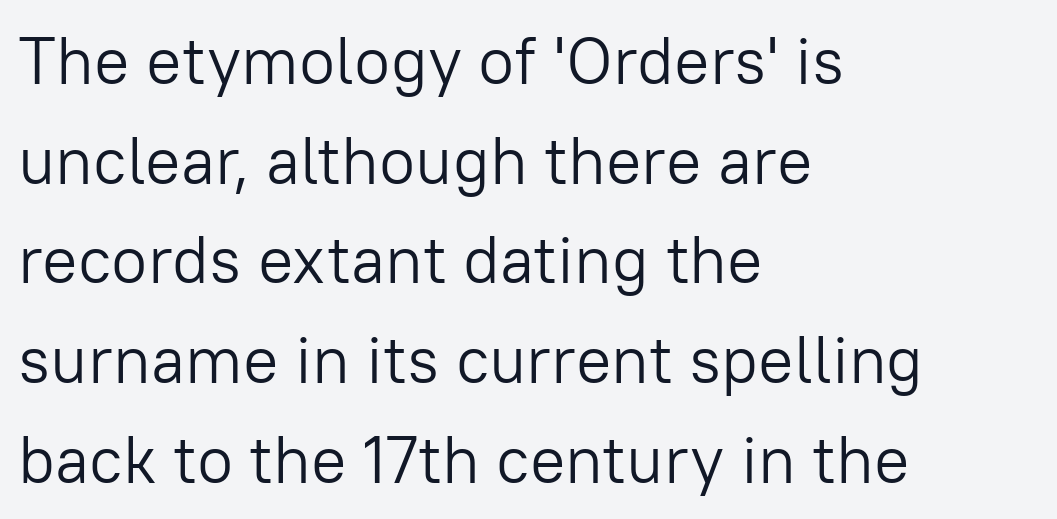
Q: Is the text bold? A: No.
Q: Is the text italic (slanted)? A: No, it is upright.
Q: Is the typeface a serif or a sans-serif typeface? A: Sans-serif.
Q: Is the text underlined? A: No.
Q: How is the paragraph aligned? A: Left-aligned.
Q: Is the spacing between letters normal or unusually wide? A: Normal.
Q: Is the spacing between lines tight, normal or loose? A: Normal.
Q: Width (condensed, normal, or wide)? A: Normal.
Q: Stroke contrast? A: Low.
Q: x-height? A: Medium.
Q: Monospaced? A: No.
